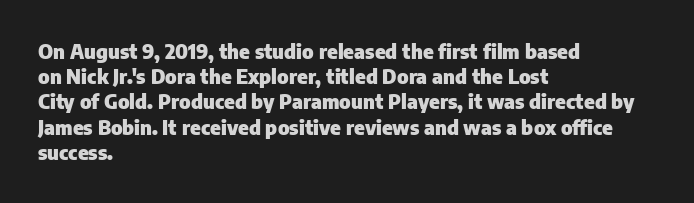
The image shows 20 px bold type, upright; set left-aligned, normal line spacing (1.26x), normal letter spacing, not underlined.
